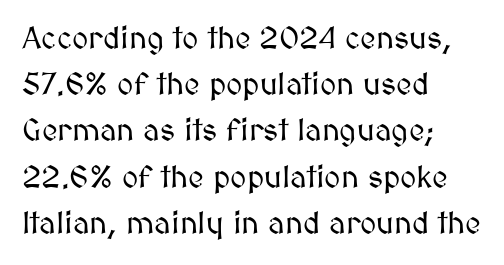
Q: Is the text italic (slanted)? A: No, it is upright.
Q: Is the text underlined? A: No.
Q: How is the paragraph aligned? A: Left-aligned.
Q: Is the spacing between letters normal or unusually wide? A: Normal.
Q: Is the spacing between lines tight, normal or loose? A: Normal.
Q: Width (condensed, normal, or wide)? A: Normal.
Q: Stroke contrast? A: Medium.
Q: x-height? A: Medium.
Q: Monospaced? A: No.
